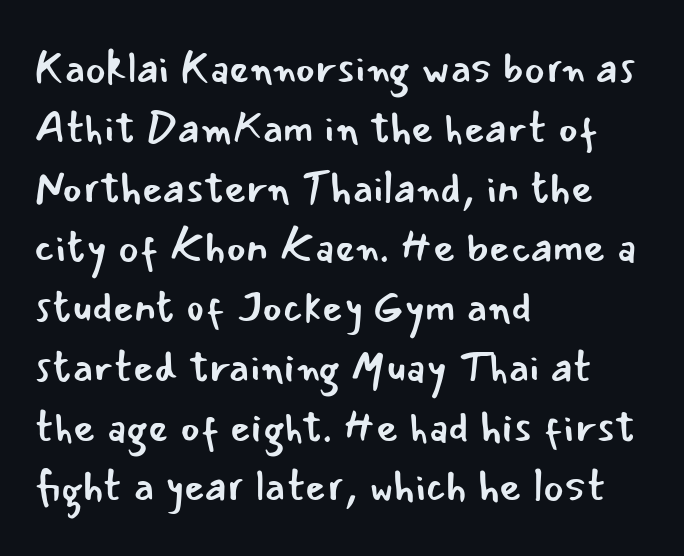
Examine the stroke ends and you'll find no serifs. Each row of text sits above clean, open space. Notice how the passage keeps a crisp vertical edge on the left only. The line-height multiplier appears to be the usual default. These lines are rendered in a variable-pitch font.
